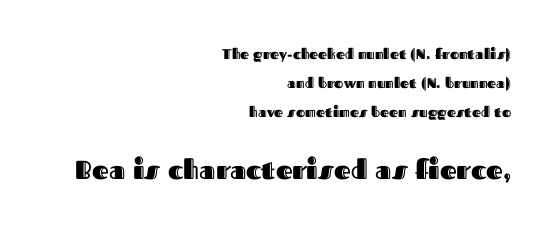
Compared with typical paragraphs, the rows here are farther apart. Type size steps up from the first block to the second. Observe the ordinary spacing: letters are neighbours, not strangers. Notice how the passage keeps a crisp vertical edge on the right only. Lines of text with bare space underneath.
